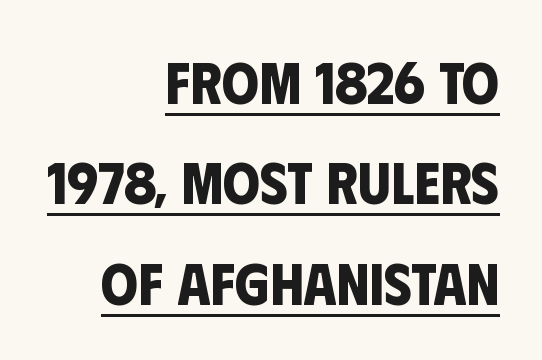
The image shows 59 px bold, condensed sans-serif type; set right-aligned, normal line spacing (1.7x), normal letter spacing, underlined; low stroke contrast and a large x-height.
